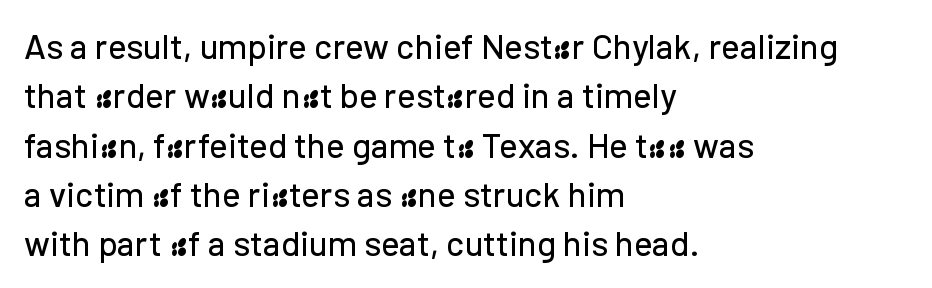
Plain, unruled lines of type. Proportional: the letters do not fall into vertical columns. The typography opts for an upright posture over an oblique one. These lines keep a tight, regular rhythm from letter to letter.
